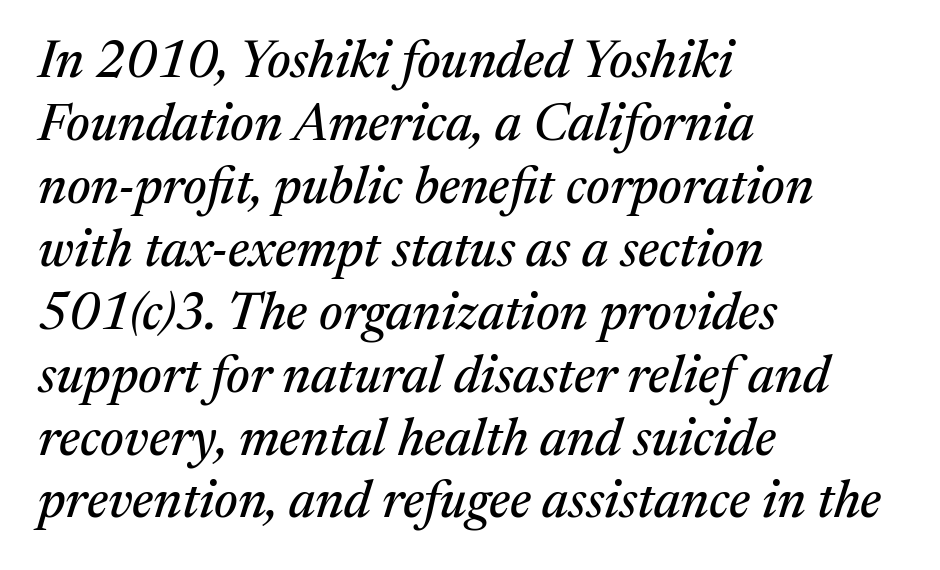
Q: Is the text italic (slanted)? A: Yes, it leans right by about 17 degrees.
Q: Is the typeface a serif or a sans-serif typeface? A: Serif.
Q: Is the text underlined? A: No.
Q: How is the paragraph aligned? A: Left-aligned.
Q: Is the spacing between letters normal or unusually wide? A: Normal.
Q: Width (condensed, normal, or wide)? A: Normal.
Q: Stroke contrast? A: Medium.
Q: x-height? A: Medium.
Q: Monospaced? A: No.
